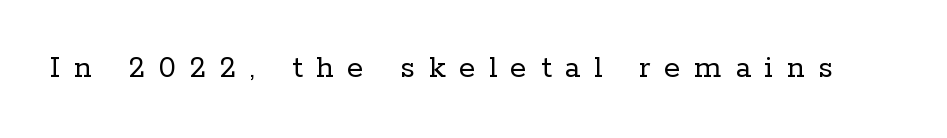
A serif font was chosen for this passage. Here the glyphs are tracked loosely, breaking word shapes into spaced letters. Italic: no, the glyphs are upright roman. Looks like regular typesetting: each glyph gets only the width it needs.
